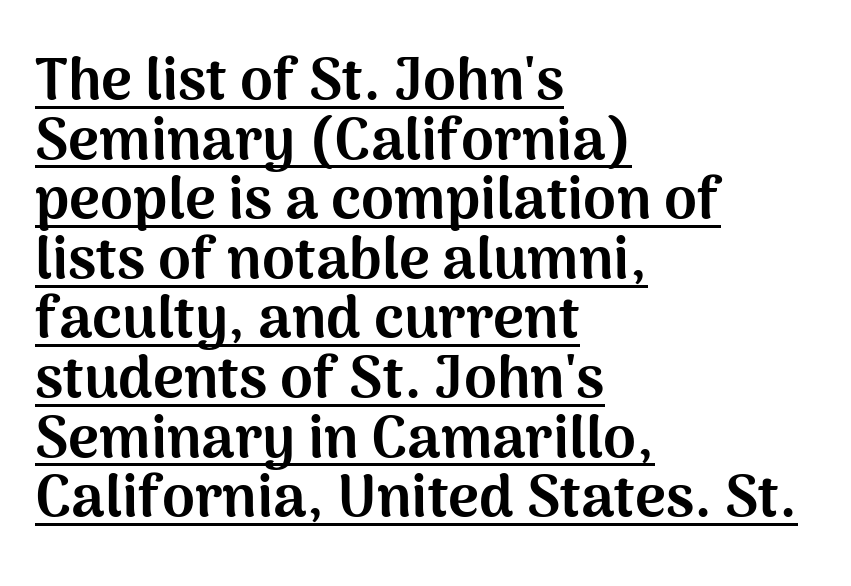
{"serif": "no", "italic": "no", "bold": "yes", "weight": "bold", "width": "normal", "stroke_contrast": "medium", "x_height": "medium", "monospaced": "no", "underline": "yes", "align": "left", "line_spacing": "tight", "line_spacing_ratio": 1.01, "letter_spacing": "normal", "letter_spacing_em": 0.0, "glyph_px": 59}
